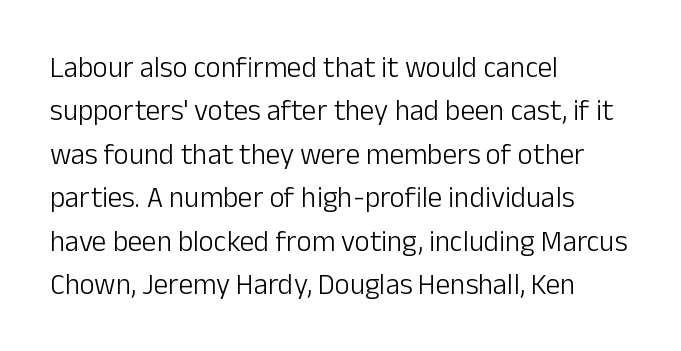
Q: Is the text bold? A: No.
Q: Is the text italic (slanted)? A: No, it is upright.
Q: Is the typeface a serif or a sans-serif typeface? A: Sans-serif.
Q: Is the text underlined? A: No.
Q: How is the paragraph aligned? A: Left-aligned.
Q: Is the spacing between letters normal or unusually wide? A: Normal.
Q: Is the spacing between lines tight, normal or loose? A: Normal.
Q: Width (condensed, normal, or wide)? A: Normal.
Q: Stroke contrast? A: Low.
Q: x-height? A: Medium.
Q: Monospaced? A: No.
